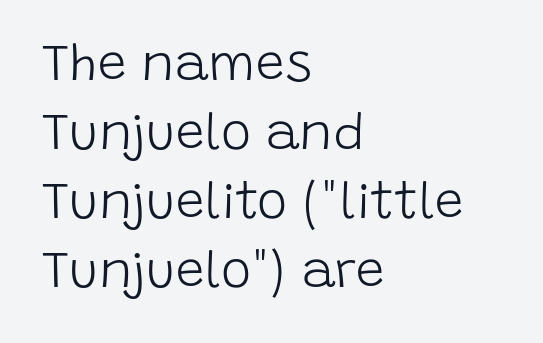
Q: Is the text bold? A: No.
Q: Is the text italic (slanted)? A: No, it is upright.
Q: Is the typeface a serif or a sans-serif typeface? A: Sans-serif.
Q: Is the text underlined? A: No.
Q: How is the paragraph aligned? A: Left-aligned.
Q: Is the spacing between letters normal or unusually wide? A: Normal.
Q: Is the spacing between lines tight, normal or loose? A: Normal.
Q: Width (condensed, normal, or wide)? A: Normal.
Q: Stroke contrast? A: Low.
Q: x-height? A: Large.
Q: Monospaced? A: No.
